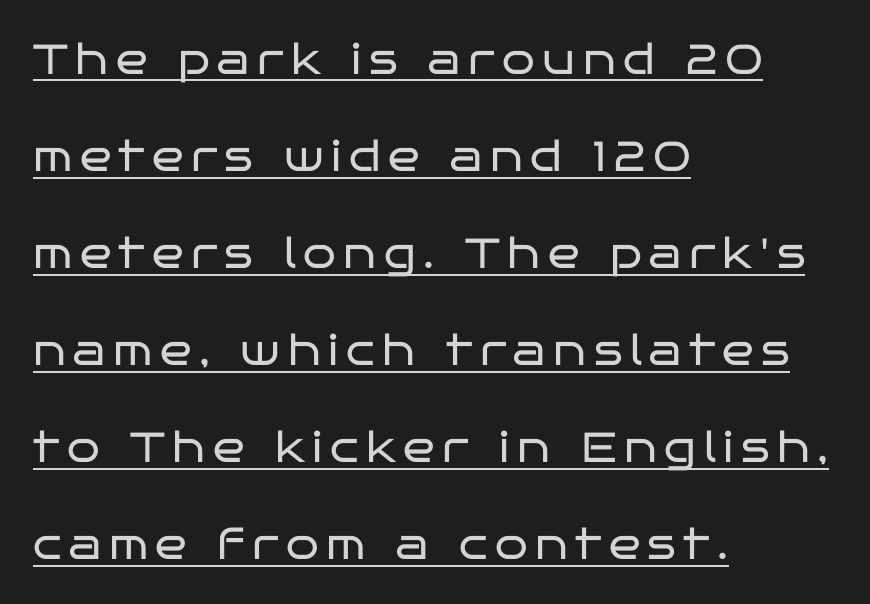
{"serif": "no", "italic": "no", "bold": "no", "weight": "regular", "width": "wide", "stroke_contrast": "low", "x_height": "large", "monospaced": "no", "underline": "yes", "align": "left", "line_spacing": "loose", "line_spacing_ratio": 2.31, "glyph_px": 42}
